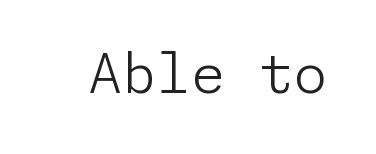
Q: Is the text bold? A: No.
Q: Is the text italic (slanted)? A: No, it is upright.
Q: Is the typeface a serif or a sans-serif typeface? A: Sans-serif.
Q: Is the text underlined? A: No.
Q: Is the spacing between letters normal or unusually wide? A: Normal.
Q: Width (condensed, normal, or wide)? A: Normal.
Q: Stroke contrast? A: Low.
Q: x-height? A: Medium.
